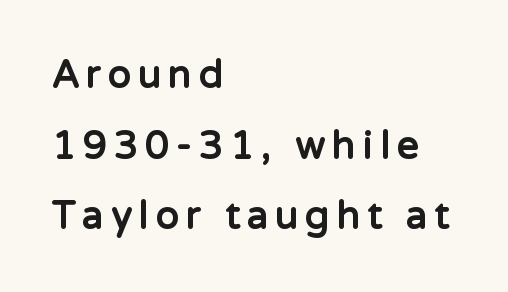
What weight is shown? A full bold with thick strokes. Honestly, there is no underline to notice here at all. Spacing verdict: proportional, widths tailored to each character. In CSS terms this would be text-align: left.
